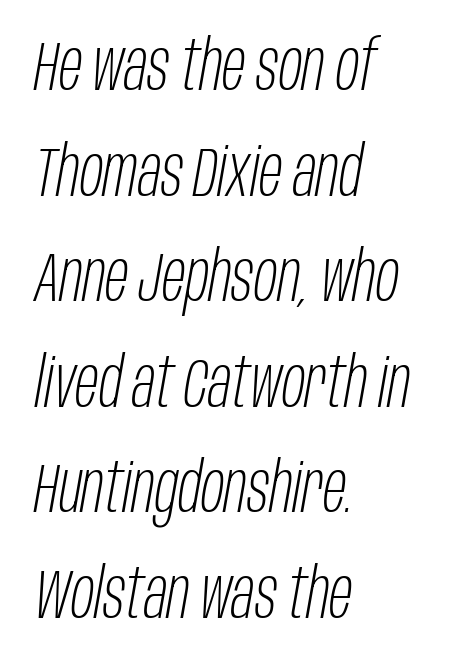
A typesetter would call this proportional, since set widths differ per character. Check the space under the baseline: it is left empty. The letterforms sit at book weight or below. Evenly set lines give the paragraph a standard silhouette. The text block is weighted toward the left margin, trailing off unevenly rightward.
